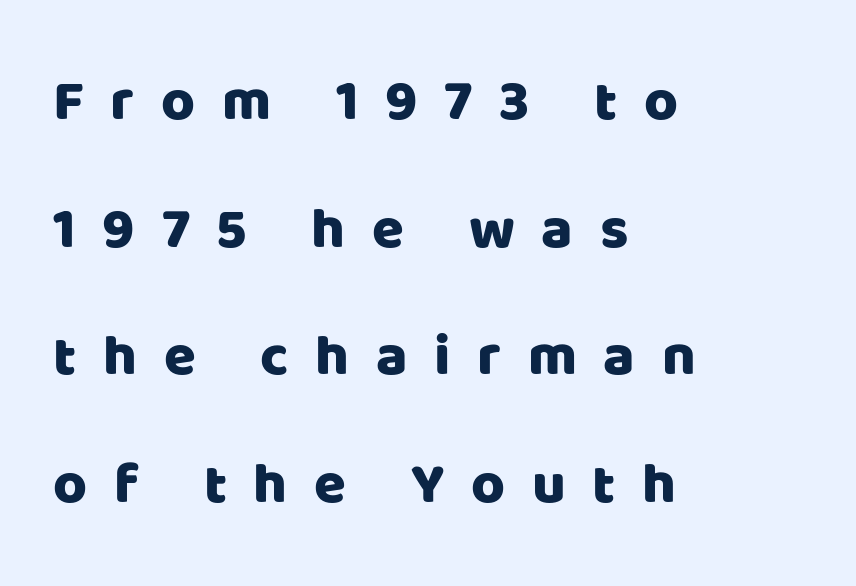
Q: Is the text italic (slanted)? A: No, it is upright.
Q: Is the typeface a serif or a sans-serif typeface? A: Sans-serif.
Q: Is the text underlined? A: No.
Q: How is the paragraph aligned? A: Left-aligned.
Q: Is the spacing between letters normal or unusually wide? A: Unusually wide.
Q: Is the spacing between lines tight, normal or loose? A: Loose.
Q: Width (condensed, normal, or wide)? A: Normal.
Q: Stroke contrast? A: Low.
Q: x-height? A: Large.
Q: Monospaced? A: No.
